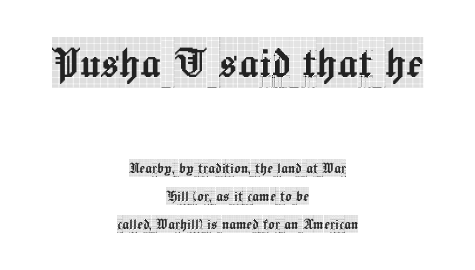
Centered paragraph, ragged on both sides. When letters stand straight like this, we call the style roman or upright. Reading top to bottom, the characters get smaller at the block break. Words appear dense and cohesive because spacing is normal. The letters advance in unequal steps, a hallmark of proportional type. The block of text has a typical density, with ordinary space between rows.
